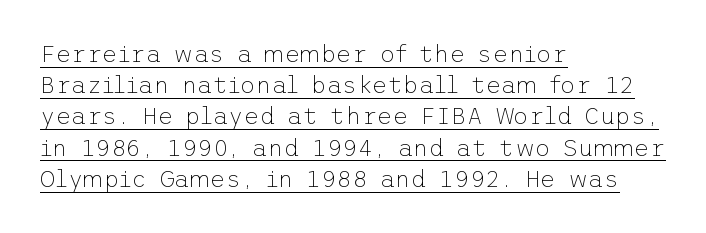
The image shows 24 px text type, upright; set left-aligned, normal line spacing (1.3x), normal letter spacing, underlined.
